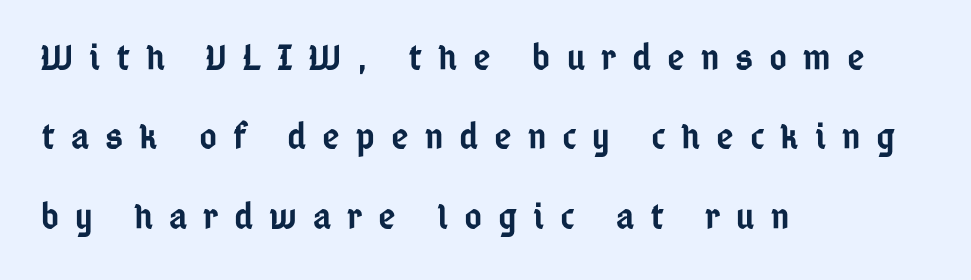
The image shows 38 px semibold, condensed sans-serif type, upright; set left-aligned, loose line spacing (2.09x), unusually wide letter spacing (+0.42 em), not underlined; low stroke contrast and a medium x-height.
